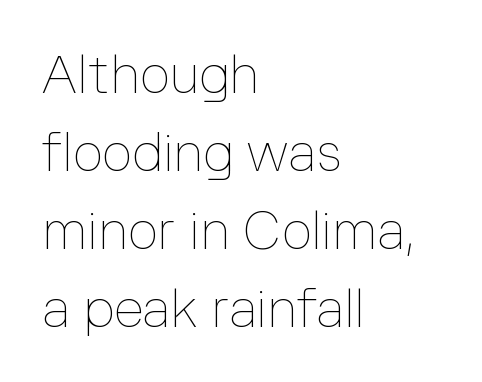
The image shows 53 px thin type, upright; set left-aligned, normal line spacing (1.47x), normal letter spacing, not underlined; low stroke contrast and a medium x-height.
